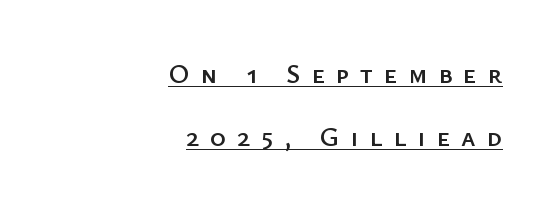
{"italic": "no", "underline": "yes", "align": "right", "line_spacing": "loose", "line_spacing_ratio": 2.35, "letter_spacing": "wide", "letter_spacing_em": 0.41, "glyph_px": 27}
